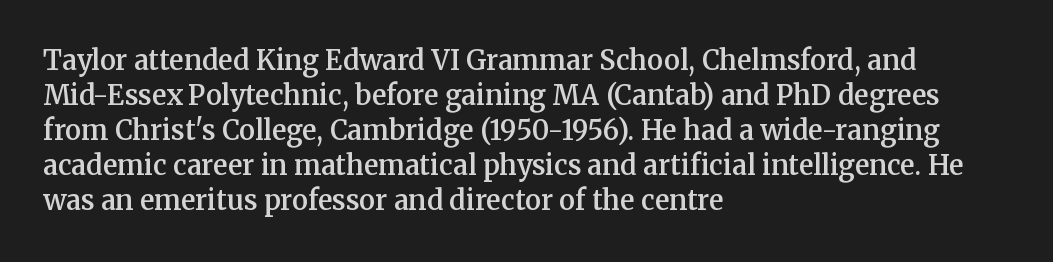
Q: Is the text bold? A: Semi-bold.
Q: Is the text italic (slanted)? A: No, it is upright.
Q: Is the text underlined? A: No.
Q: How is the paragraph aligned? A: Left-aligned.
Q: Is the spacing between letters normal or unusually wide? A: Normal.
Q: Is the spacing between lines tight, normal or loose? A: Normal.
